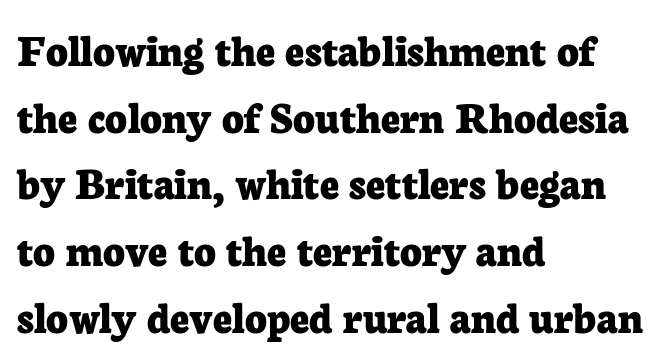
Q: Is the text bold? A: Yes.
Q: Is the text italic (slanted)? A: No, it is upright.
Q: Is the typeface a serif or a sans-serif typeface? A: Serif.
Q: Is the text underlined? A: No.
Q: How is the paragraph aligned? A: Left-aligned.
Q: Is the spacing between letters normal or unusually wide? A: Normal.
Q: Is the spacing between lines tight, normal or loose? A: Normal.
Q: Width (condensed, normal, or wide)? A: Normal.
Q: Stroke contrast? A: Low.
Q: x-height? A: Medium.
Q: Monospaced? A: No.
